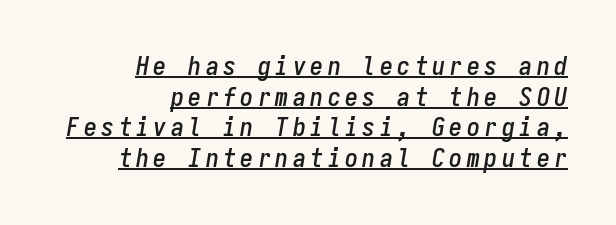
The image shows 26 px text type, italic (leaning right); set right-aligned, line spacing 1.18x, underlined.
